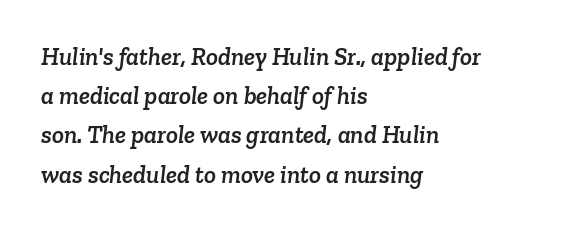
Q: Is the text underlined? A: No.
Q: How is the paragraph aligned? A: Left-aligned.
Q: Is the spacing between letters normal or unusually wide? A: Normal.
Q: Is the spacing between lines tight, normal or loose? A: Normal.
